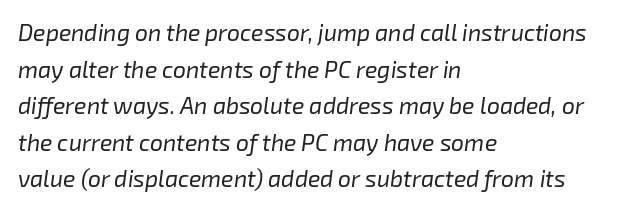
Q: Is the text bold? A: No.
Q: Is the text italic (slanted)? A: Yes, it leans right by about 8 degrees.
Q: Is the text underlined? A: No.
Q: How is the paragraph aligned? A: Left-aligned.
Q: Is the spacing between letters normal or unusually wide? A: Normal.
Q: Is the spacing between lines tight, normal or loose? A: Normal.
